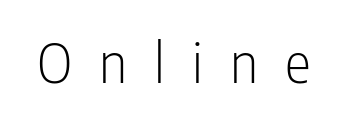
The image shows 55 px light, condensed sans-serif type, upright; set unusually wide letter spacing (+0.49 em), not underlined; low stroke contrast and a medium x-height.
